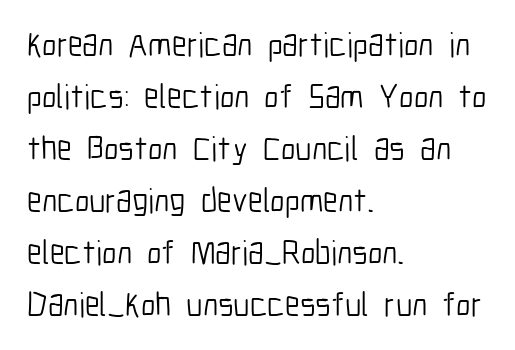
{"serif": "no", "italic": "no", "bold": "no", "weight": "light", "width": "condensed", "stroke_contrast": "low", "x_height": "medium", "monospaced": "no", "underline": "no", "align": "left", "line_spacing": "normal", "line_spacing_ratio": 1.53, "letter_spacing": "normal", "letter_spacing_em": 0.0, "glyph_px": 34}
